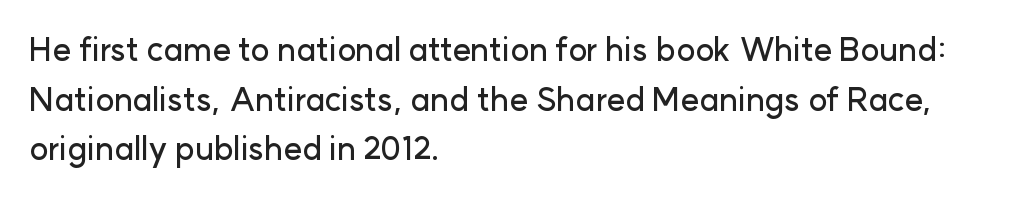
Q: Is the text italic (slanted)? A: No, it is upright.
Q: Is the typeface a serif or a sans-serif typeface? A: Sans-serif.
Q: Is the text underlined? A: No.
Q: How is the paragraph aligned? A: Left-aligned.
Q: Is the spacing between letters normal or unusually wide? A: Normal.
Q: Is the spacing between lines tight, normal or loose? A: Normal.
Q: Width (condensed, normal, or wide)? A: Normal.
Q: Stroke contrast? A: Low.
Q: x-height? A: Medium.
Q: Monospaced? A: No.
